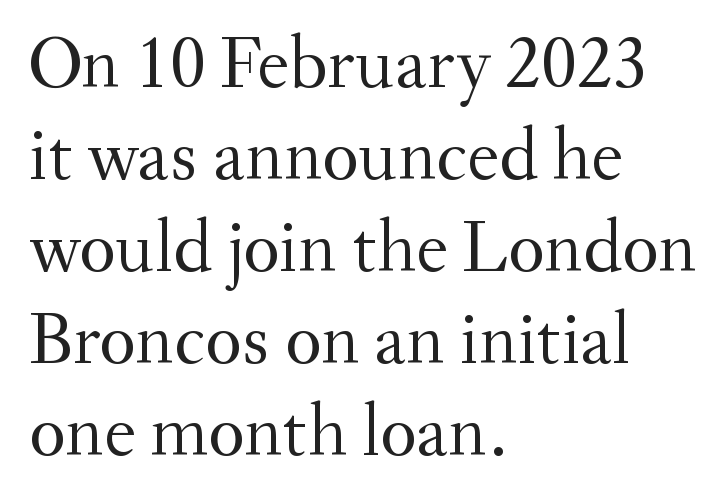
The image shows 76 px regular-weight serif type, upright; set left-aligned, line spacing 1.21x, normal letter spacing, not underlined; medium stroke contrast and a small x-height.
